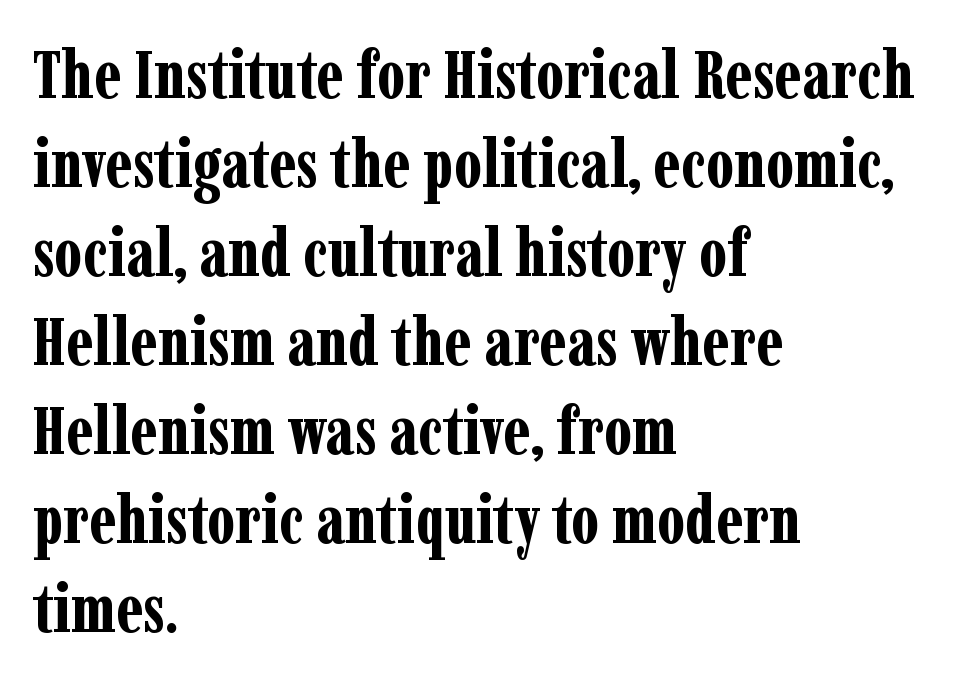
Q: Is the text bold? A: Yes.
Q: Is the text italic (slanted)? A: No, it is upright.
Q: Is the typeface a serif or a sans-serif typeface? A: Serif.
Q: Is the text underlined? A: No.
Q: How is the paragraph aligned? A: Left-aligned.
Q: Is the spacing between letters normal or unusually wide? A: Normal.
Q: Is the spacing between lines tight, normal or loose? A: Normal.
Q: Width (condensed, normal, or wide)? A: Condensed.
Q: Stroke contrast? A: Low.
Q: x-height? A: Medium.
Q: Monospaced? A: No.
